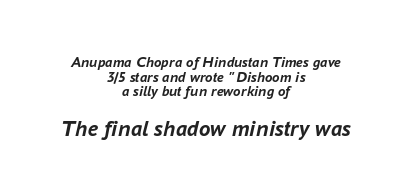
Does extra space separate the letters? No, they use regular spacing. You can tell it's italic because the verticals aren't actually vertical. Heavy-handed strokes throughout: this text is bold. Which chunk is bigger? The second one — the bottom block dwarfs the top.
